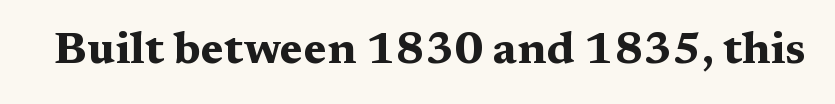
{"serif": "yes", "italic": "no", "bold": "yes", "weight": "bold", "width": "wide", "stroke_contrast": "medium", "x_height": "medium", "monospaced": "no", "underline": "no", "letter_spacing": "normal", "letter_spacing_em": 0.0, "glyph_px": 45}
